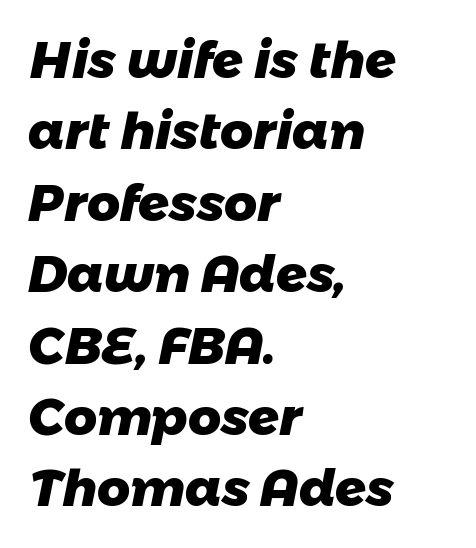
{"serif": "no", "bold": "yes", "weight": "heavy", "width": "normal", "stroke_contrast": "low", "x_height": "medium", "monospaced": "no", "underline": "no", "align": "left", "line_spacing": "normal", "line_spacing_ratio": 1.4, "letter_spacing": "normal", "letter_spacing_em": 0.0, "glyph_px": 51}
